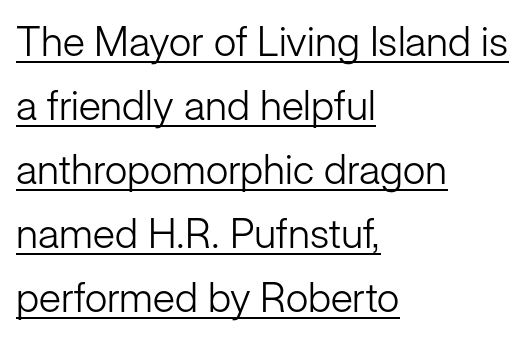
The image shows 41 px light sans-serif type, upright; set left-aligned, normal line spacing (1.56x), normal letter spacing, underlined; low stroke contrast and a medium x-height.
